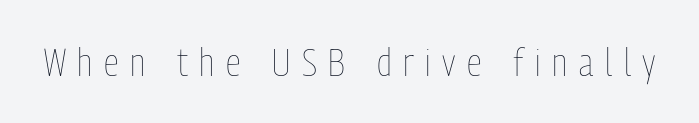
Q: Is the text bold? A: No.
Q: Is the text italic (slanted)? A: No, it is upright.
Q: Is the text underlined? A: No.
Q: Is the spacing between letters normal or unusually wide? A: Unusually wide.
Q: Width (condensed, normal, or wide)? A: Condensed.
Q: Stroke contrast? A: Low.
Q: x-height? A: Medium.
Q: Monospaced? A: No.
